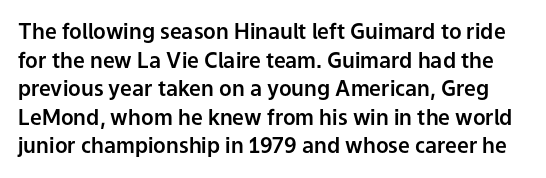
The image shows 21 px text type, upright; set normal line spacing (1.36x), normal letter spacing, not underlined.
